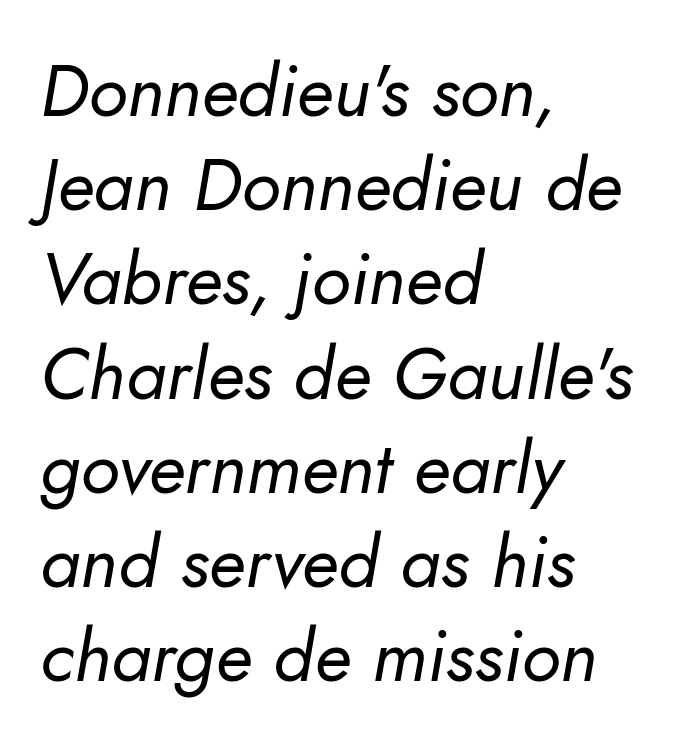
{"italic": "yes", "lean": "right", "slant_degrees": 10, "bold": "no", "weight": "regular", "width": "normal", "stroke_contrast": "low", "x_height": "small", "monospaced": "no", "underline": "no", "align": "left", "line_spacing": "normal", "line_spacing_ratio": 1.29, "letter_spacing": "normal", "letter_spacing_em": 0.0, "glyph_px": 73}
